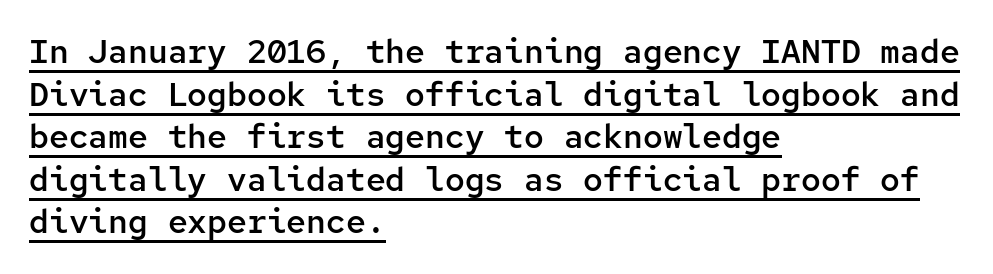
{"serif": "no", "italic": "no", "bold": "semi", "weight": "semibold", "width": "normal", "stroke_contrast": "low", "x_height": "medium", "monospaced": "yes", "underline": "yes", "align": "left", "line_spacing": "normal", "line_spacing_ratio": 1.29, "letter_spacing": "normal", "letter_spacing_em": 0.0, "glyph_px": 33}
